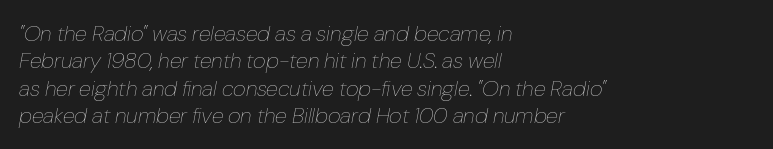
{"italic": "yes", "lean": "right", "slant_degrees": 10, "bold": "no", "underline": "no", "align": "left", "line_spacing_ratio": 1.24, "letter_spacing": "normal", "letter_spacing_em": 0.0, "glyph_px": 22}
